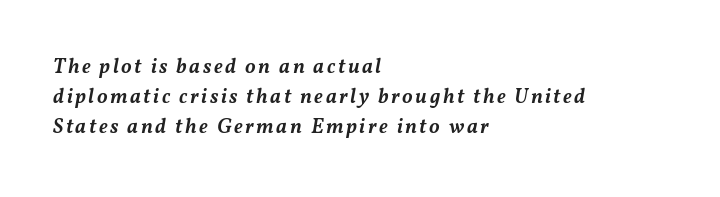
Observe the lean: these are italic letterforms. Caption: semibold face, moderately heavy strokes. Check under the words: just untouched page. The lines sit at an ordinary, default distance from one another. Where is the straight margin? On the left.
